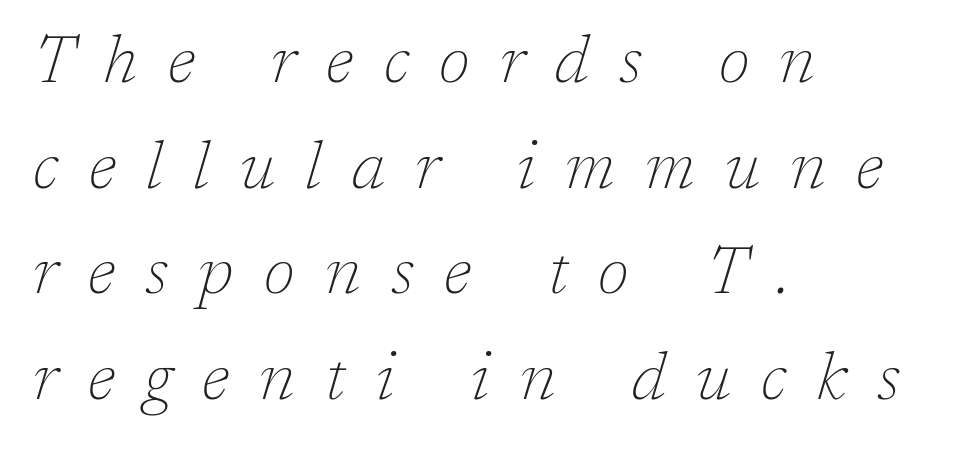
Q: Is the text bold? A: No.
Q: Is the text italic (slanted)? A: Yes, it leans right by about 17 degrees.
Q: Is the typeface a serif or a sans-serif typeface? A: Serif.
Q: Is the text underlined? A: No.
Q: How is the paragraph aligned? A: Left-aligned.
Q: Is the spacing between letters normal or unusually wide? A: Unusually wide.
Q: Is the spacing between lines tight, normal or loose? A: Normal.
Q: Width (condensed, normal, or wide)? A: Normal.
Q: Stroke contrast? A: Low.
Q: x-height? A: Medium.
Q: Monospaced? A: No.
